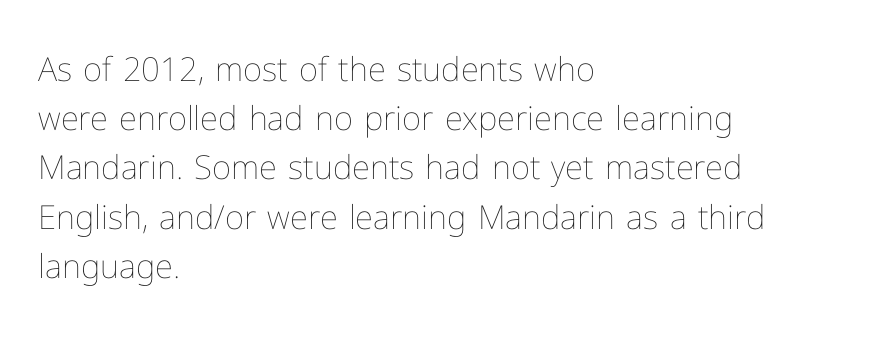
Q: Is the text bold? A: No.
Q: Is the text italic (slanted)? A: No, it is upright.
Q: Is the text underlined? A: No.
Q: How is the paragraph aligned? A: Left-aligned.
Q: Is the spacing between letters normal or unusually wide? A: Normal.
Q: Is the spacing between lines tight, normal or loose? A: Normal.
Q: Width (condensed, normal, or wide)? A: Normal.
Q: Stroke contrast? A: Low.
Q: x-height? A: Medium.
Q: Monospaced? A: No.
